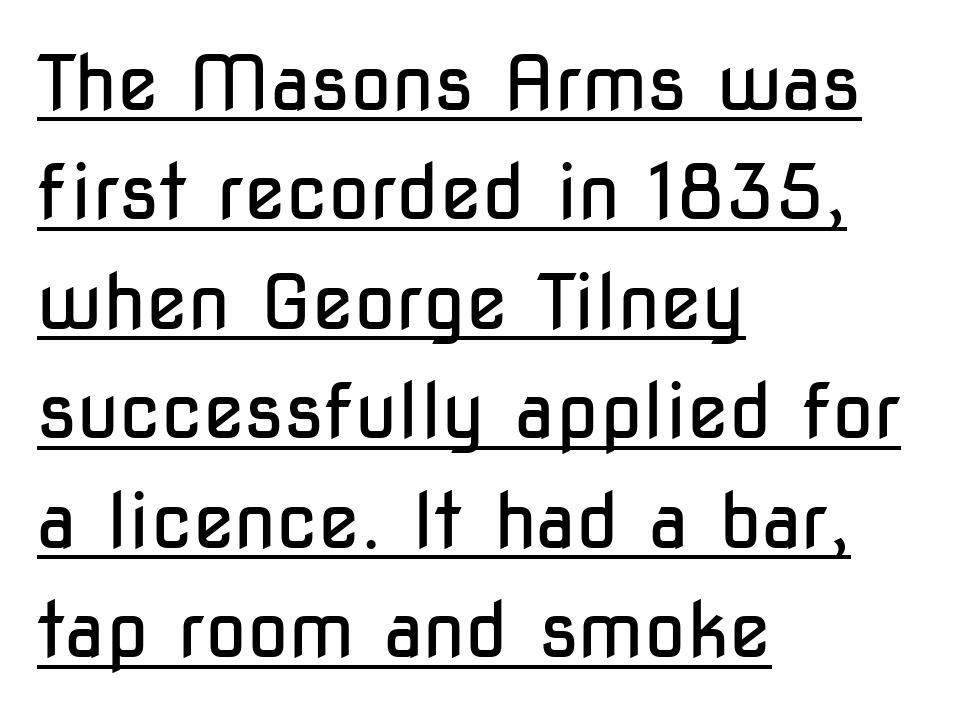
Q: Is the text bold? A: No.
Q: Is the text italic (slanted)? A: No, it is upright.
Q: Is the typeface a serif or a sans-serif typeface? A: Sans-serif.
Q: Is the text underlined? A: Yes.
Q: How is the paragraph aligned? A: Left-aligned.
Q: Is the spacing between letters normal or unusually wide? A: Normal.
Q: Is the spacing between lines tight, normal or loose? A: Normal.
Q: Width (condensed, normal, or wide)? A: Condensed.
Q: Stroke contrast? A: Low.
Q: x-height? A: Medium.
Q: Monospaced? A: No.
